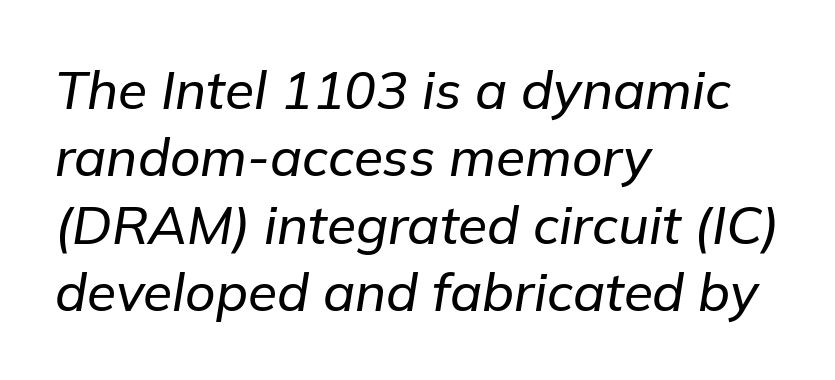
{"italic": "yes", "lean": "right", "slant_degrees": 9, "width": "normal", "stroke_contrast": "low", "x_height": "medium", "monospaced": "no", "underline": "no", "align": "left", "line_spacing": "normal", "line_spacing_ratio": 1.27, "letter_spacing": "normal", "letter_spacing_em": 0.0, "glyph_px": 53}
